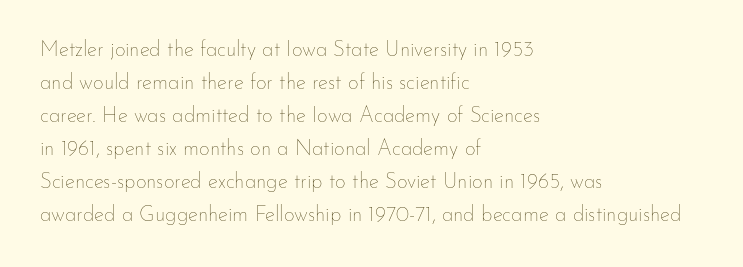
{"italic": "no", "bold": "no", "underline": "no", "align": "left", "line_spacing": "normal", "line_spacing_ratio": 1.57, "letter_spacing": "normal", "letter_spacing_em": 0.0, "glyph_px": 21}
